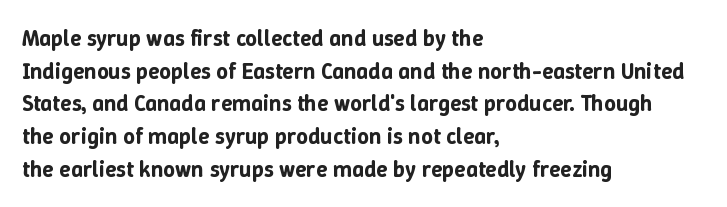
All the whitespace from short lines collects on the right. Standard letterfit; no display-style spreading of the glyphs. The area under the type is left untouched. Characters remain perfectly vertical along every line. If you measured baseline to baseline, you'd find a middling distance.
